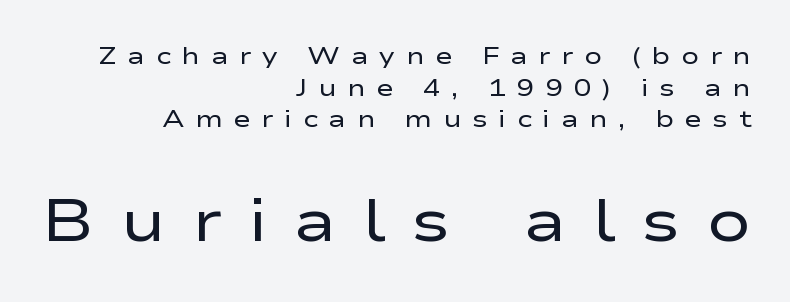
The image shows 59 px regular-weight, wide sans-serif type, upright; set right-aligned, normal line spacing (1.32x), unusually wide letter spacing (+0.44 em), not underlined; the second (bottom) block is 2.46x larger; low stroke contrast and a medium x-height.
